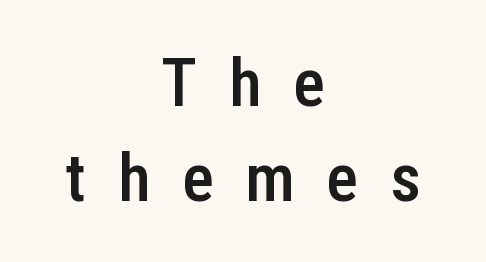
The line-height multiplier appears to be the usual default. A typesetter would call this heavily tracked-out type. The passage is arranged like a title page — every line centered. The typesetting leans somewhat heavy: a semibold. Do the characters align in a grid? No, the font is proportional. The characters display no serif detailing; their extremities are plain.
